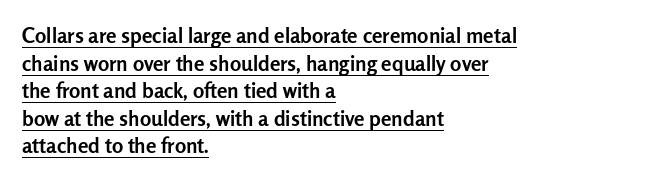
Q: Is the text bold? A: Yes.
Q: Is the text italic (slanted)? A: No, it is upright.
Q: Is the text underlined? A: Yes.
Q: How is the paragraph aligned? A: Left-aligned.
Q: Is the spacing between letters normal or unusually wide? A: Normal.
Q: Is the spacing between lines tight, normal or loose? A: Normal.
